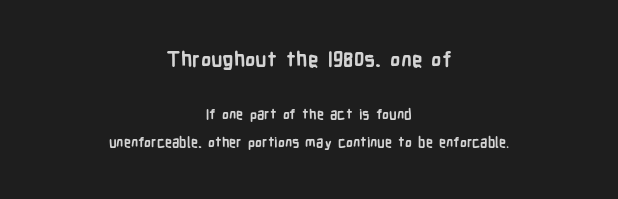
Q: Is the text bold? A: Yes.
Q: Is the text italic (slanted)? A: No, it is upright.
Q: Is the text underlined? A: No.
Q: How is the paragraph aligned? A: Centered.
Q: Is the spacing between letters normal or unusually wide? A: Normal.
Q: Is the spacing between lines tight, normal or loose? A: Loose.
Q: Which block of text is set in a larger size, the first (top) or the second (bottom)? A: The first (top) one.
